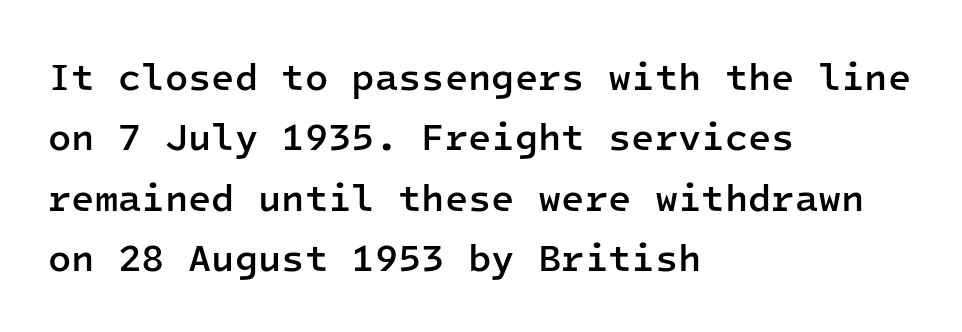
The image shows 38 px semibold sans-serif type, upright, monospaced; set left-aligned, normal line spacing (1.59x), normal letter spacing, not underlined; low stroke contrast and a medium x-height.
